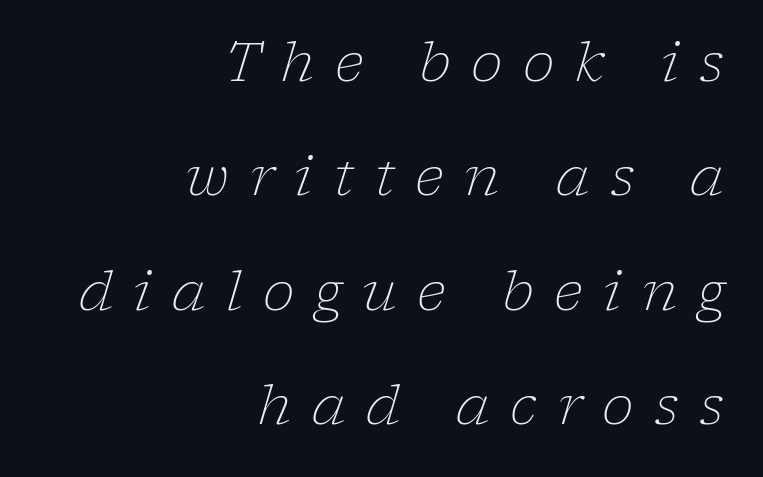
The image shows 54 px light serif type, italic (leaning right); set right-aligned, loose line spacing (2.12x), unusually wide letter spacing (+0.38 em), not underlined; low stroke contrast and a medium x-height.
